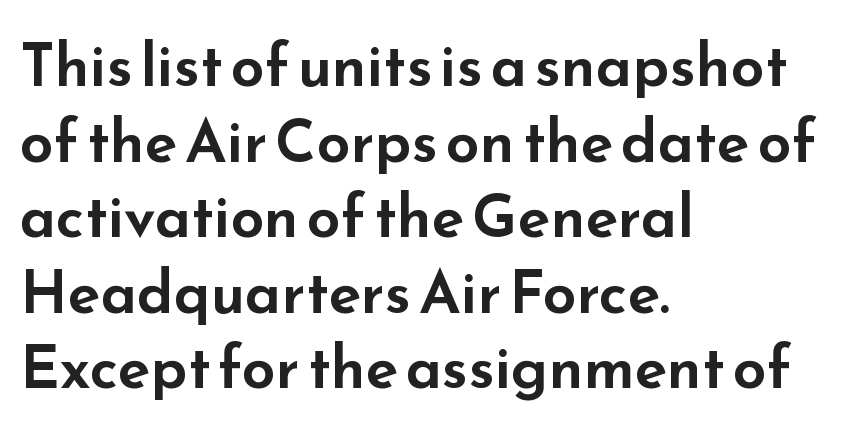
{"serif": "no", "italic": "no", "width": "wide", "stroke_contrast": "low", "x_height": "small", "monospaced": "no", "underline": "no", "align": "left", "line_spacing": "normal", "line_spacing_ratio": 1.26, "letter_spacing": "normal", "letter_spacing_em": 0.0, "glyph_px": 60}
